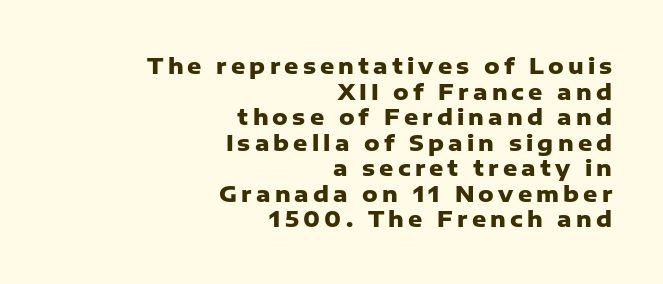
Q: Is the text bold? A: Yes.
Q: Is the text italic (slanted)? A: No, it is upright.
Q: Is the text underlined? A: No.
Q: How is the paragraph aligned? A: Right-aligned.
